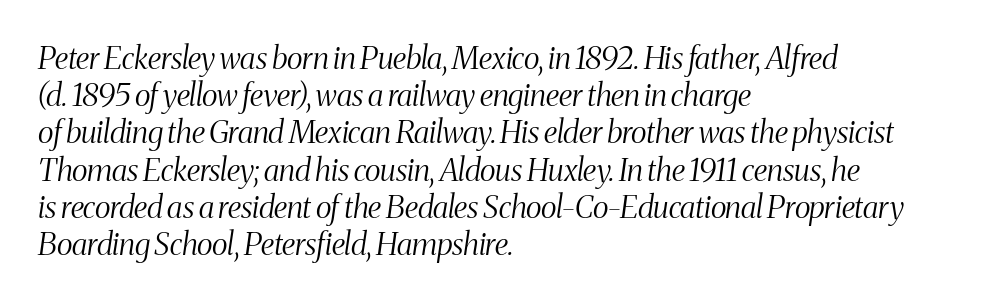
{"serif": "yes", "italic": "yes", "lean": "right", "slant_degrees": 8, "bold": "no", "weight": "light", "width": "condensed", "stroke_contrast": "medium", "x_height": "medium", "monospaced": "no", "underline": "no", "align": "left", "line_spacing_ratio": 1.2, "letter_spacing": "normal", "letter_spacing_em": 0.0, "glyph_px": 31}
